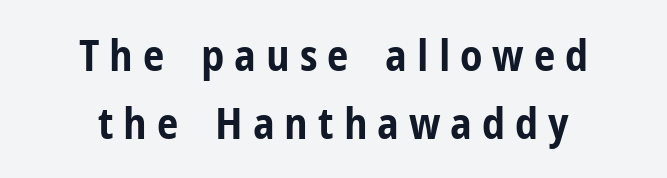
One-word summary of the alignment: center. The letters carry no serifs — their stems end cleanly without finishing strokes. Heft: maximum for text — a bold. A typesetter would call this leading conventional body-copy spacing. Caption: expanded tracking, letters set apart.
